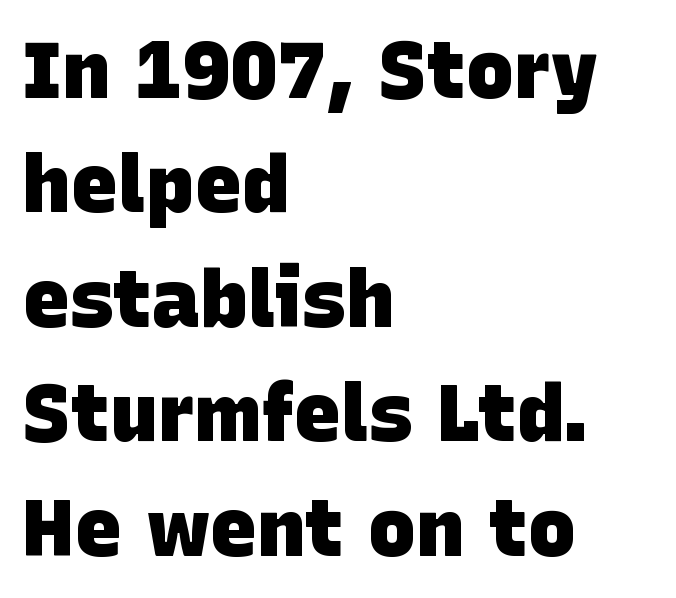
Q: Is the text bold? A: Yes.
Q: Is the typeface a serif or a sans-serif typeface? A: Sans-serif.
Q: Is the text underlined? A: No.
Q: How is the paragraph aligned? A: Left-aligned.
Q: Is the spacing between letters normal or unusually wide? A: Normal.
Q: Is the spacing between lines tight, normal or loose? A: Normal.
Q: Width (condensed, normal, or wide)? A: Normal.
Q: Stroke contrast? A: Low.
Q: x-height? A: Large.
Q: Monospaced? A: No.
